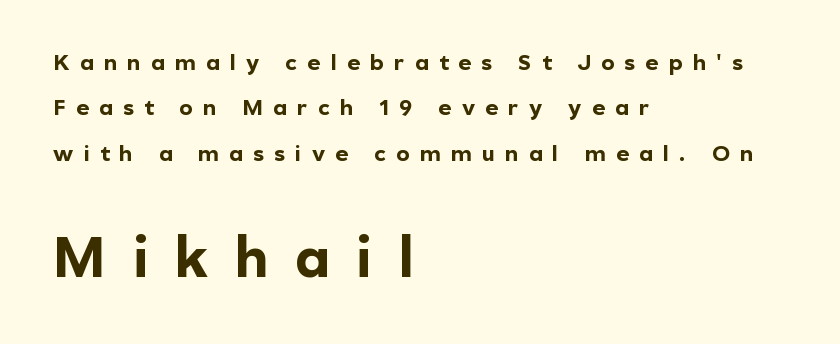
The image shows 56 px bold sans-serif type, upright; set left-aligned, loose line spacing (2.06x), unusually wide letter spacing (+0.47 em), not underlined; the second (bottom) block is 2.55x larger; a medium x-height.
